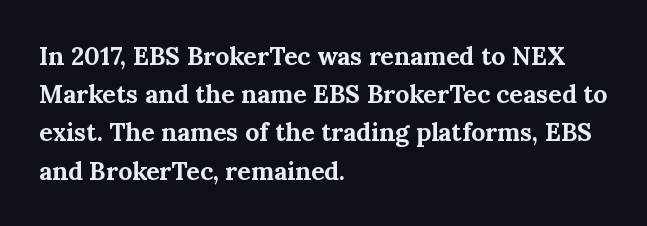
Q: Is the text bold? A: Yes.
Q: Is the text italic (slanted)? A: No, it is upright.
Q: Is the text underlined? A: No.
Q: How is the paragraph aligned? A: Left-aligned.
Q: Is the spacing between letters normal or unusually wide? A: Normal.
Q: Is the spacing between lines tight, normal or loose? A: Normal.
